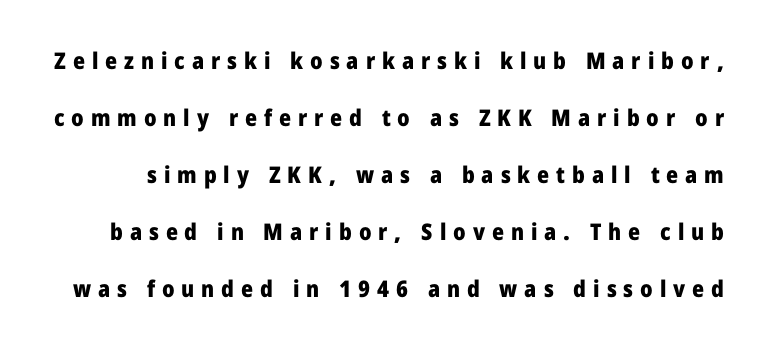
Q: Is the text bold? A: Yes.
Q: Is the text italic (slanted)? A: No, it is upright.
Q: Is the text underlined? A: No.
Q: Is the spacing between letters normal or unusually wide? A: Unusually wide.
Q: Is the spacing between lines tight, normal or loose? A: Loose.
